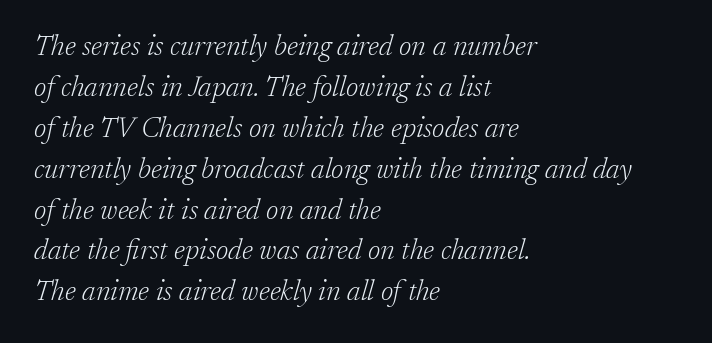
{"serif": "yes", "italic": "yes", "lean": "right", "slant_degrees": 17, "bold": "no", "weight": "light", "width": "normal", "stroke_contrast": "low", "x_height": "medium", "monospaced": "no", "underline": "no", "align": "left", "line_spacing": "normal", "line_spacing_ratio": 1.46, "letter_spacing": "normal", "letter_spacing_em": 0.0, "glyph_px": 28}
